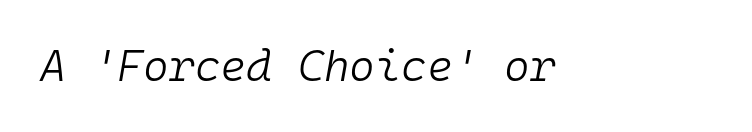
Does extra space separate the letters? No, they use regular spacing. A typesetter would call this monospace, since all characters share one set width. Letters have the restrained weight of plain body copy at most. Honestly, there is no underline to notice here at all. The lettering tilts uniformly, giving the passage an italic look.
